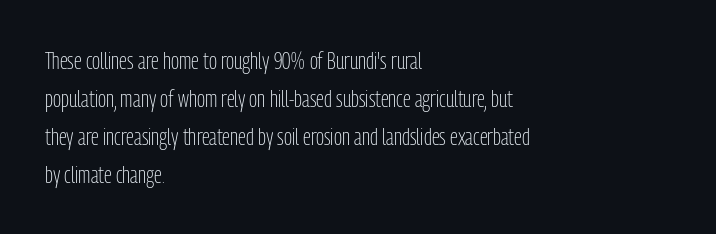
Q: Is the text bold? A: No.
Q: Is the text italic (slanted)? A: No, it is upright.
Q: Is the text underlined? A: No.
Q: How is the paragraph aligned? A: Left-aligned.
Q: Is the spacing between letters normal or unusually wide? A: Normal.
Q: Is the spacing between lines tight, normal or loose? A: Normal.
